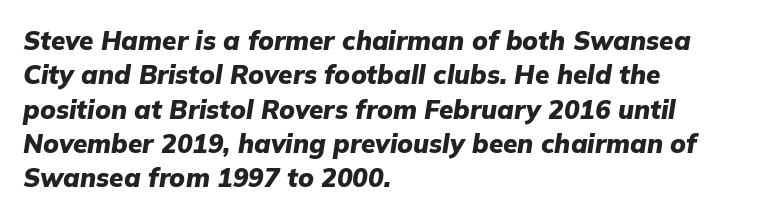
{"italic": "yes", "lean": "right", "slant_degrees": 9, "bold": "yes", "underline": "no", "align": "left", "line_spacing": "normal", "line_spacing_ratio": 1.32, "letter_spacing": "normal", "letter_spacing_em": 0.0, "glyph_px": 26}
